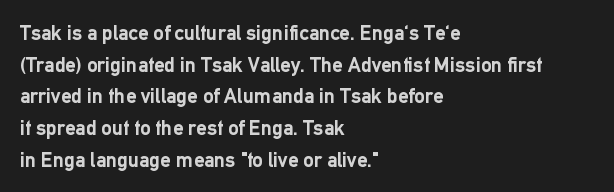
This is roman type, the default non-slanted kind. Observe the ordinary spacing: letters are neighbours, not strangers. The space between consecutive lines is moderate. Leftover space on each line is placed entirely after the last word. The string is rendered with underlining switched off. What weight is shown? A full bold with thick strokes.
